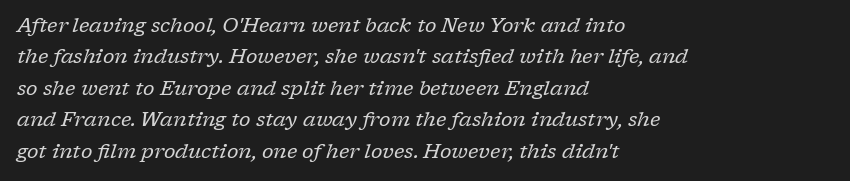
Q: Is the text bold? A: No.
Q: Is the text italic (slanted)? A: Yes, it leans right by about 17 degrees.
Q: Is the text underlined? A: No.
Q: How is the paragraph aligned? A: Left-aligned.
Q: Is the spacing between letters normal or unusually wide? A: Normal.
Q: Is the spacing between lines tight, normal or loose? A: Normal.
